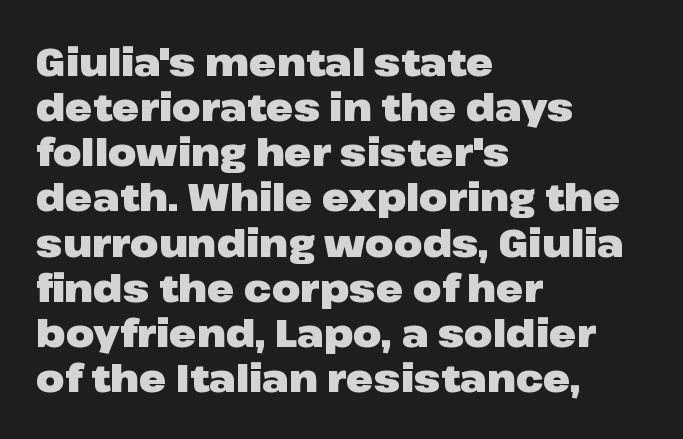
The image shows 37 px heavy, wide sans-serif type, upright; set left-aligned, line spacing 1.22x, normal letter spacing, not underlined; low stroke contrast and a medium x-height.
